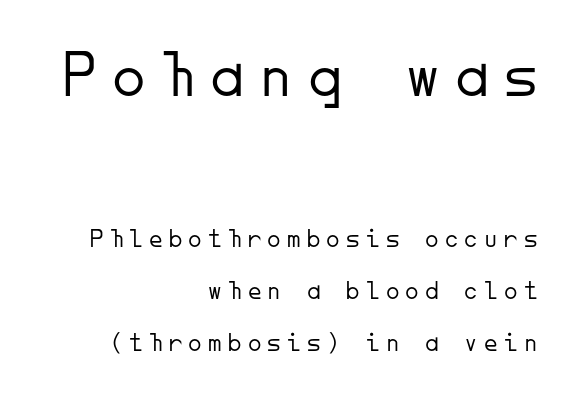
Bold? No — there's no thickening of the strokes. Visually the block forms a straight wall on the right and a jagged coastline on the left. Each letter, wide or thin by design, is forced into the same width here. Notice the wide empty band between every row — that's loose leading. It's the straight-up-and-down kind of type. Is this a sans? Yes — the strokes have no serifs.
